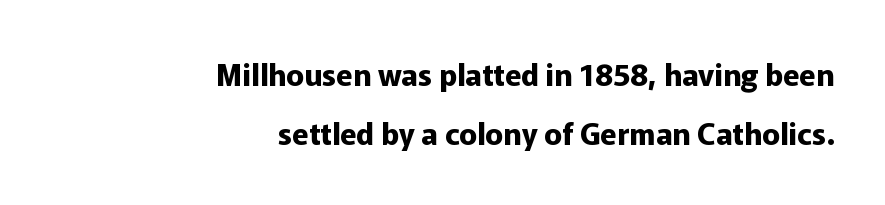
{"serif": "no", "italic": "no", "bold": "yes", "weight": "bold", "width": "normal", "stroke_contrast": "low", "x_height": "medium", "monospaced": "no", "underline": "no", "align": "right", "line_spacing": "loose", "line_spacing_ratio": 1.96, "letter_spacing": "normal", "letter_spacing_em": 0.0, "glyph_px": 30}
